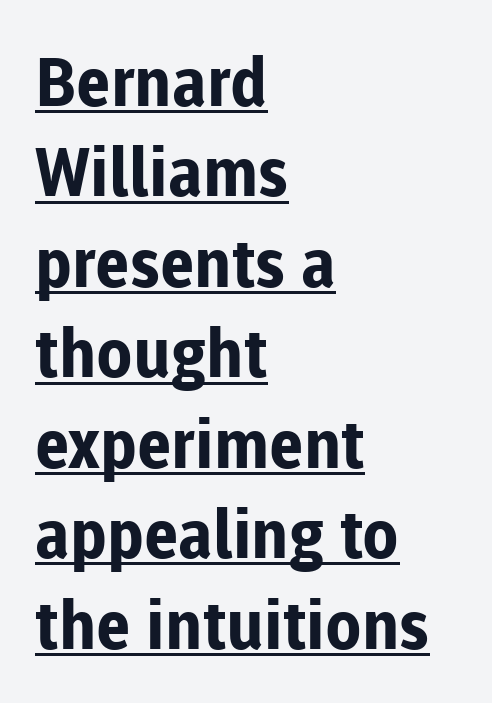
{"serif": "no", "italic": "no", "bold": "yes", "weight": "bold", "width": "normal", "stroke_contrast": "low", "x_height": "medium", "monospaced": "no", "underline": "yes", "align": "left", "line_spacing": "normal", "line_spacing_ratio": 1.35, "letter_spacing": "normal", "letter_spacing_em": 0.0, "glyph_px": 67}
